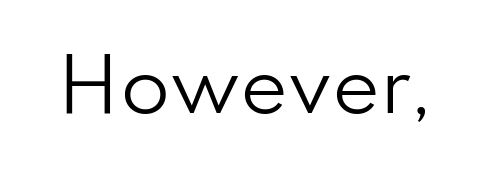
{"serif": "no", "italic": "no", "bold": "no", "weight": "regular", "width": "normal", "stroke_contrast": "low", "x_height": "small", "monospaced": "no", "underline": "no", "letter_spacing": "normal", "letter_spacing_em": 0.0, "glyph_px": 72}
